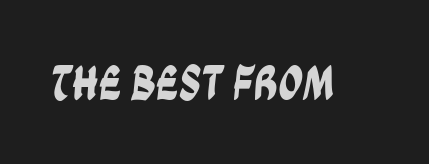
Q: Is the typeface a serif or a sans-serif typeface? A: Sans-serif.
Q: Is the text underlined? A: No.
Q: Is the spacing between letters normal or unusually wide? A: Normal.
Q: Width (condensed, normal, or wide)? A: Condensed.
Q: Stroke contrast? A: Low.
Q: x-height? A: Large.
Q: Monospaced? A: No.
